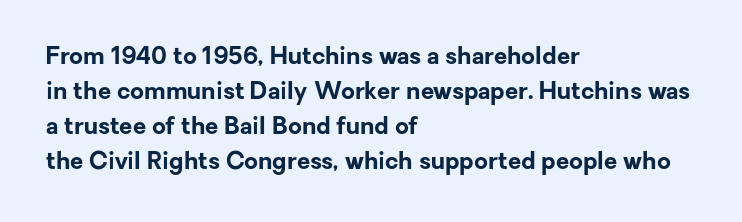
The image shows 24 px bold type, upright; set left-aligned, normal line spacing (1.46x), normal letter spacing, not underlined.
